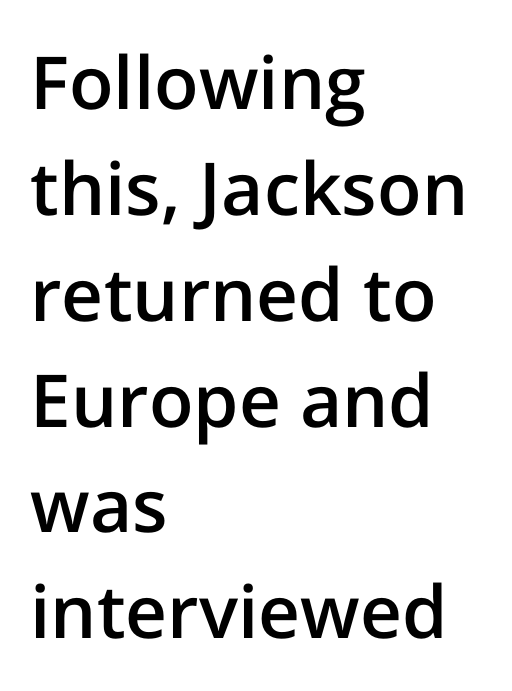
The image shows 73 px semibold sans-serif type, upright; set left-aligned, normal line spacing (1.45x), normal letter spacing, not underlined; low stroke contrast and a medium x-height.
